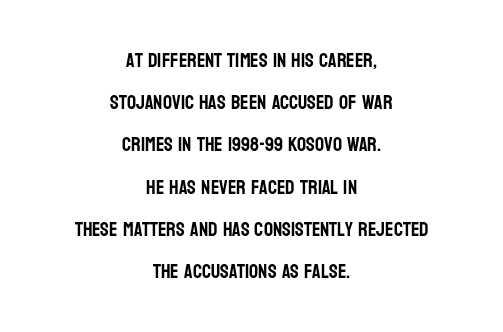
The image shows 20 px text type, upright; set centered, loose line spacing (2.11x), normal letter spacing, not underlined.
